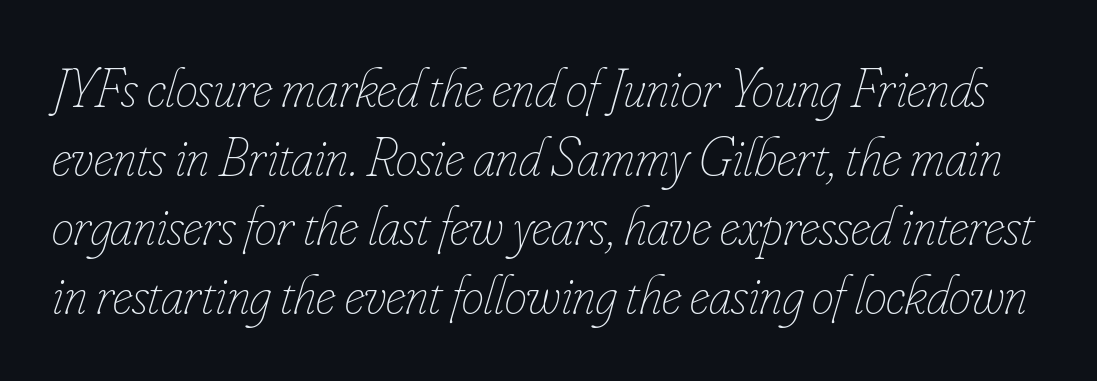
The face used here is proportionally spaced, like ordinary book or web type. A light-to-regular cut is what we see here. The zone under the glyphs is completely vacant. Observe the lean: these are italic letterforms. There is no visible air inserted between adjacent glyphs.
